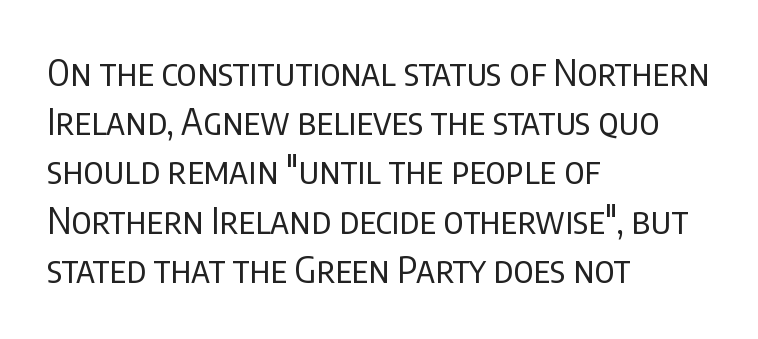
{"serif": "no", "italic": "no", "bold": "no", "weight": "regular", "width": "condensed", "stroke_contrast": "low", "x_height": "large", "monospaced": "no", "underline": "no", "align": "left", "line_spacing": "normal", "line_spacing_ratio": 1.33, "letter_spacing": "normal", "letter_spacing_em": 0.0, "glyph_px": 37}
